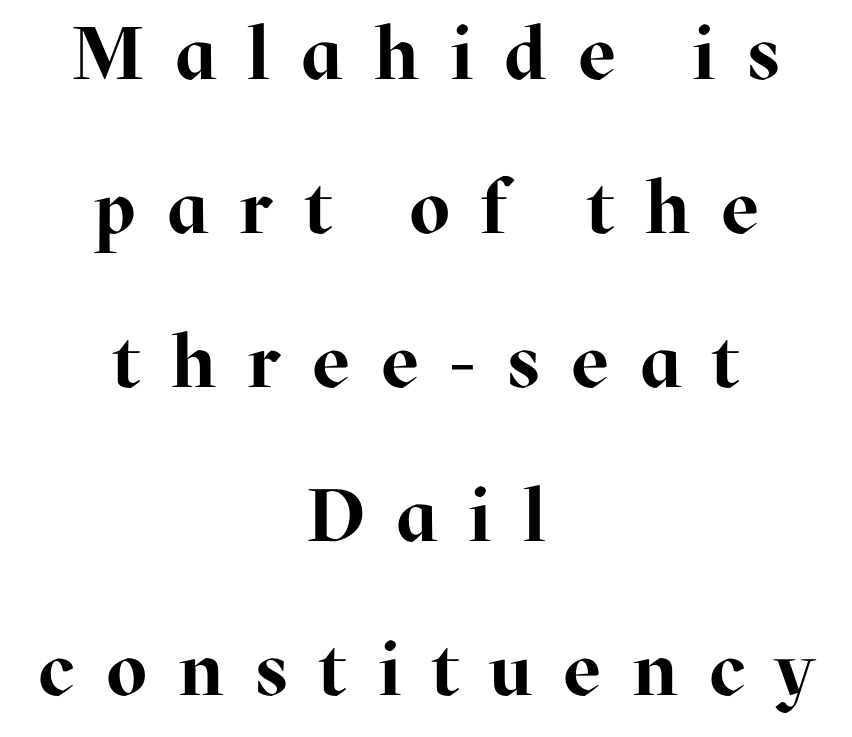
The image shows 74 px bold serif type, upright; set centered, loose line spacing (2.08x), unusually wide letter spacing (+0.42 em), not underlined; high stroke contrast and a medium x-height.
